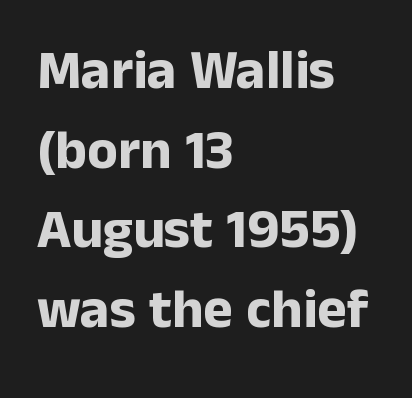
Q: Is the text bold? A: Yes.
Q: Is the text italic (slanted)? A: No, it is upright.
Q: Is the typeface a serif or a sans-serif typeface? A: Sans-serif.
Q: Is the text underlined? A: No.
Q: How is the paragraph aligned? A: Left-aligned.
Q: Is the spacing between letters normal or unusually wide? A: Normal.
Q: Is the spacing between lines tight, normal or loose? A: Normal.
Q: Width (condensed, normal, or wide)? A: Normal.
Q: Stroke contrast? A: Low.
Q: x-height? A: Medium.
Q: Monospaced? A: No.
